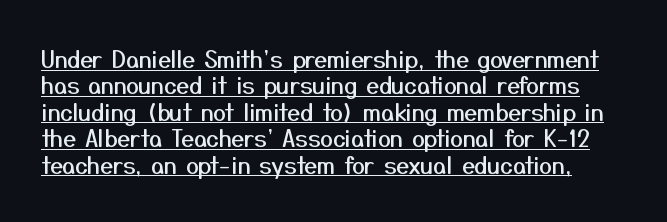
The image shows 23 px text type, upright; set tight line spacing (1.15x), normal letter spacing, underlined.
